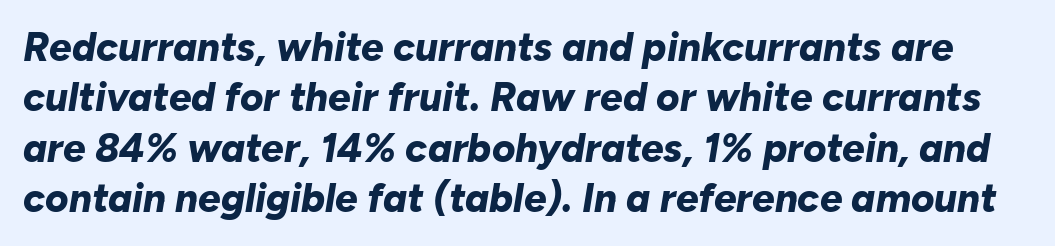
The image shows 40 px bold type, italic (leaning right); set normal line spacing (1.26x), normal letter spacing, not underlined; low stroke contrast and a medium x-height.
